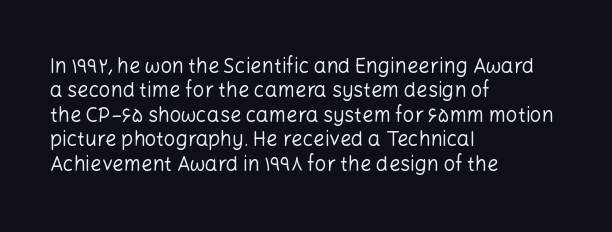
Q: Is the text bold? A: No.
Q: Is the text italic (slanted)? A: No, it is upright.
Q: Is the text underlined? A: No.
Q: How is the paragraph aligned? A: Left-aligned.
Q: Is the spacing between letters normal or unusually wide? A: Normal.
